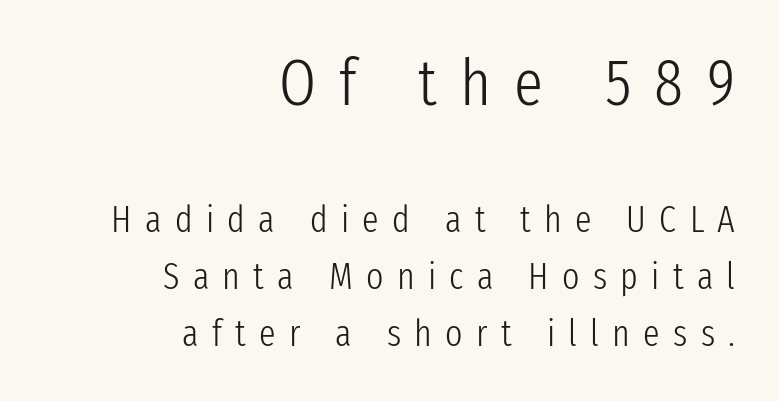
No extra ink here — the face is not bold. The line-height multiplier appears to be the usual default. The lettering holds an erect, upright posture throughout. The designer went with a sans here, leaving each stem footless. Where is the straight margin? On the right. A typesetter would call this proportional, since set widths differ per character.
